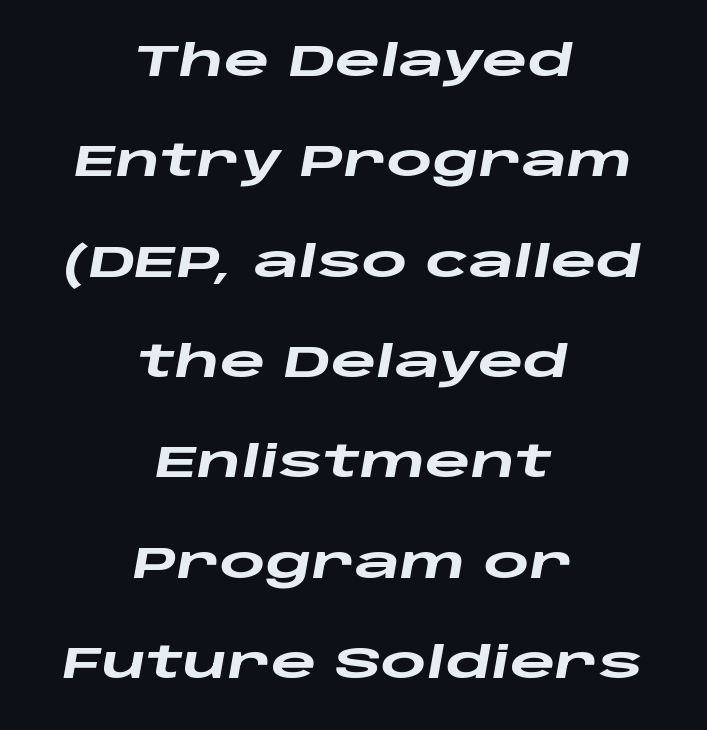
Q: Is the text bold? A: Yes.
Q: Is the text italic (slanted)? A: Yes, it leans right by about 10 degrees.
Q: Is the text underlined? A: No.
Q: How is the paragraph aligned? A: Centered.
Q: Is the spacing between letters normal or unusually wide? A: Normal.
Q: Is the spacing between lines tight, normal or loose? A: Loose.
Q: Width (condensed, normal, or wide)? A: Wide.
Q: Stroke contrast? A: Low.
Q: x-height? A: Large.
Q: Monospaced? A: No.
